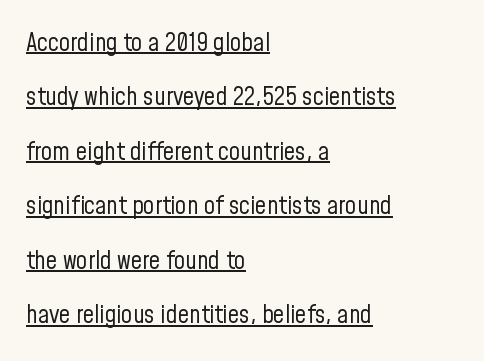
{"italic": "no", "bold": "no", "underline": "yes", "align": "left", "line_spacing": "loose", "line_spacing_ratio": 2.18, "letter_spacing": "normal", "letter_spacing_em": 0.0, "glyph_px": 25}
